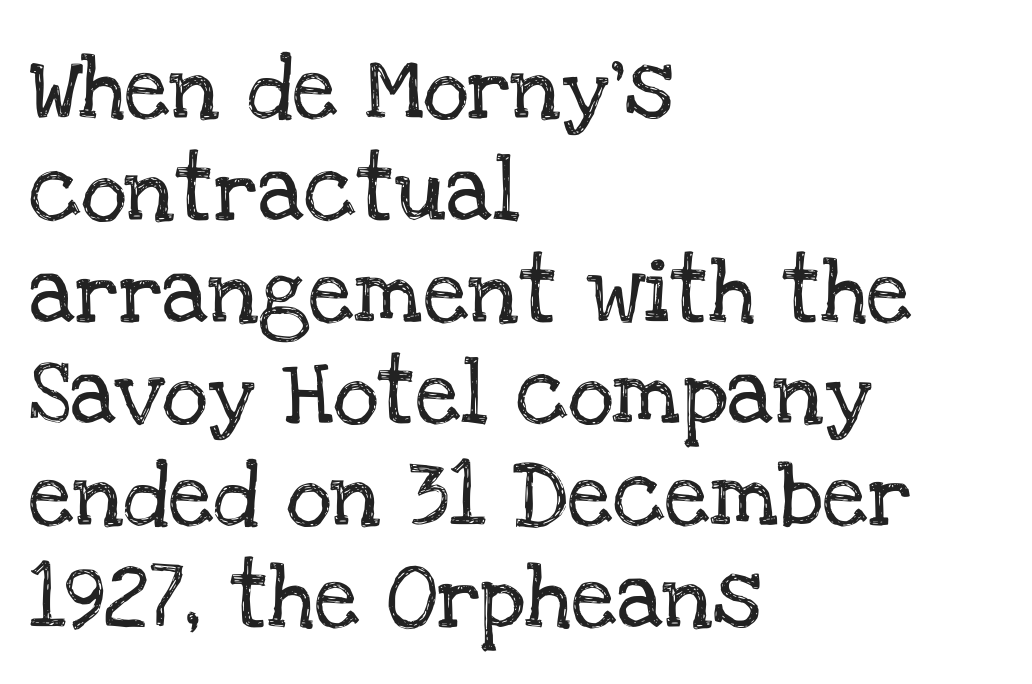
The image shows 64 px serif type, upright; set left-aligned, normal line spacing (1.59x), normal letter spacing, not underlined; low stroke contrast and a large x-height.
